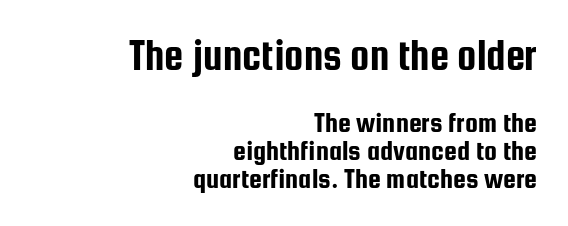
Q: Is the text italic (slanted)? A: No, it is upright.
Q: Is the typeface a serif or a sans-serif typeface? A: Sans-serif.
Q: Is the text underlined? A: No.
Q: How is the paragraph aligned? A: Right-aligned.
Q: Is the spacing between letters normal or unusually wide? A: Normal.
Q: Is the spacing between lines tight, normal or loose? A: Tight.
Q: Which block of text is set in a larger size, the first (top) or the second (bottom)? A: The first (top) one.
Q: Width (condensed, normal, or wide)? A: Condensed.
Q: Stroke contrast? A: Low.
Q: x-height? A: Medium.
Q: Monospaced? A: No.
